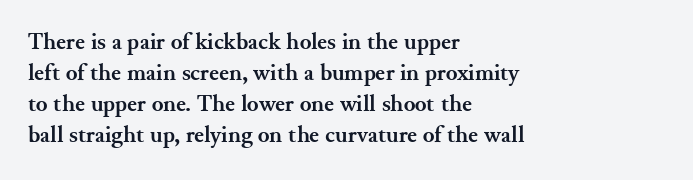
{"italic": "no", "bold": "yes", "underline": "no", "align": "left", "line_spacing": "normal", "line_spacing_ratio": 1.29, "letter_spacing": "normal", "letter_spacing_em": 0.0, "glyph_px": 24}
